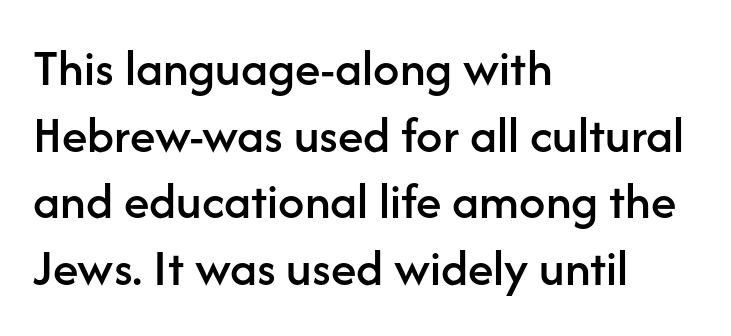
Q: Is the text italic (slanted)? A: No, it is upright.
Q: Is the typeface a serif or a sans-serif typeface? A: Sans-serif.
Q: Is the text underlined? A: No.
Q: How is the paragraph aligned? A: Left-aligned.
Q: Is the spacing between letters normal or unusually wide? A: Normal.
Q: Is the spacing between lines tight, normal or loose? A: Normal.
Q: Width (condensed, normal, or wide)? A: Normal.
Q: Stroke contrast? A: Low.
Q: x-height? A: Medium.
Q: Monospaced? A: No.
